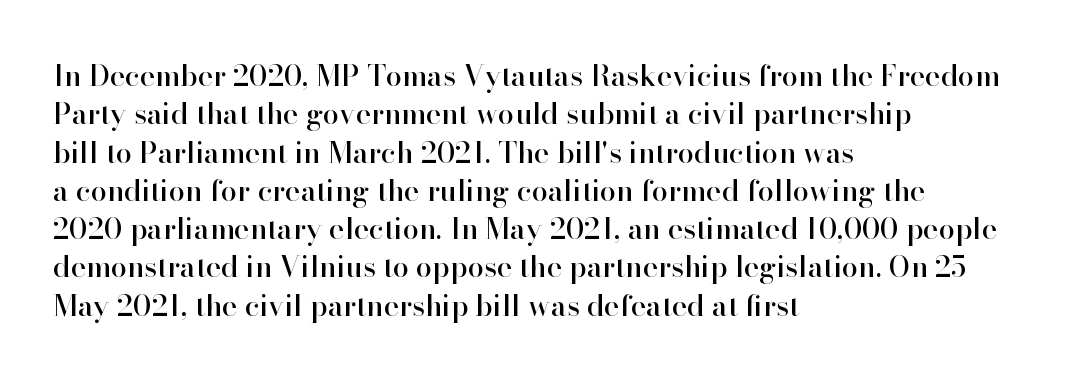
{"serif": "yes", "italic": "no", "width": "normal", "stroke_contrast": "high", "x_height": "small", "monospaced": "no", "underline": "no", "align": "left", "line_spacing": "normal", "line_spacing_ratio": 1.32, "letter_spacing": "normal", "letter_spacing_em": 0.0, "glyph_px": 29}
